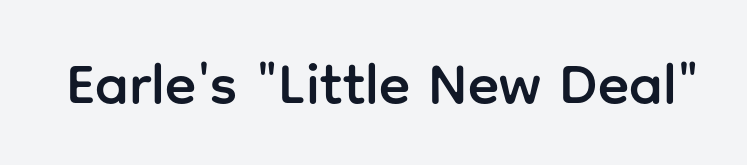
Q: Is the text italic (slanted)? A: No, it is upright.
Q: Is the typeface a serif or a sans-serif typeface? A: Sans-serif.
Q: Is the text underlined? A: No.
Q: Is the spacing between letters normal or unusually wide? A: Normal.
Q: Width (condensed, normal, or wide)? A: Normal.
Q: Stroke contrast? A: Low.
Q: x-height? A: Medium.
Q: Monospaced? A: No.
